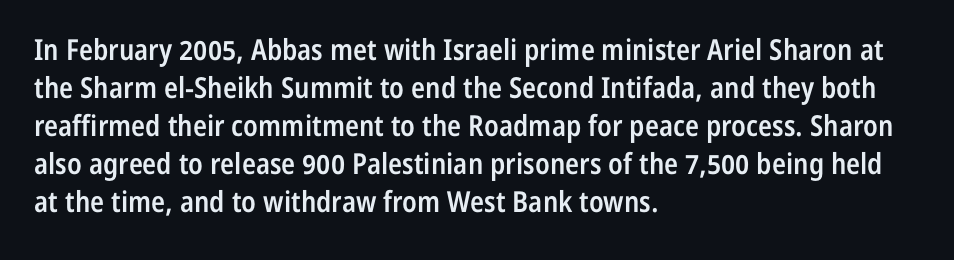
Any mark beneath the type? The region is blank. Each line starts at the same left margin while the right side varies. Glyph-to-glyph distance matches everyday printed text. These words are printed semibold, heavier than regular yet not bold. The letters stand straight up with perfectly vertical stems.
